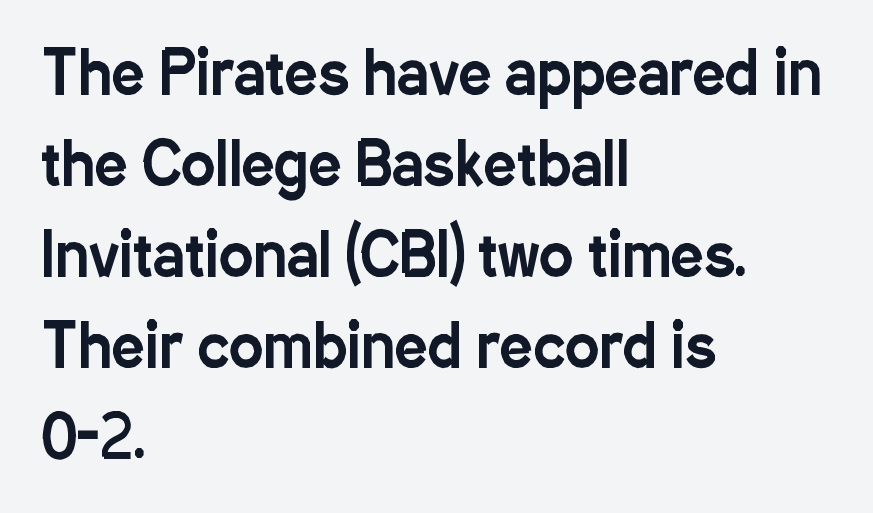
{"serif": "no", "italic": "no", "width": "condensed", "stroke_contrast": "low", "x_height": "medium", "monospaced": "no", "underline": "no", "align": "left", "line_spacing": "normal", "line_spacing_ratio": 1.57, "letter_spacing": "normal", "letter_spacing_em": 0.0, "glyph_px": 58}
